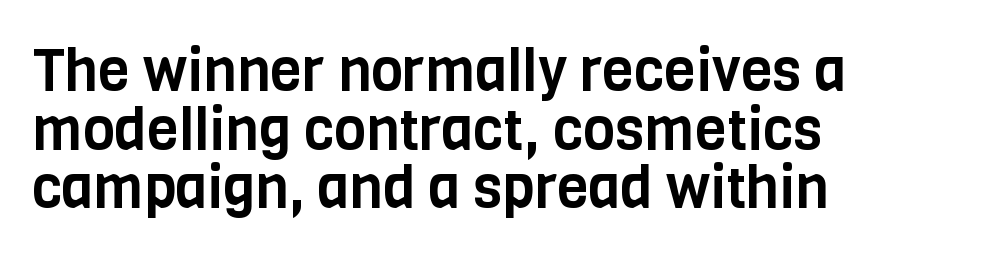
The image shows 58 px condensed sans-serif type, upright; set left-aligned, tight line spacing (1.01x), normal letter spacing, not underlined; low stroke contrast and a large x-height.
